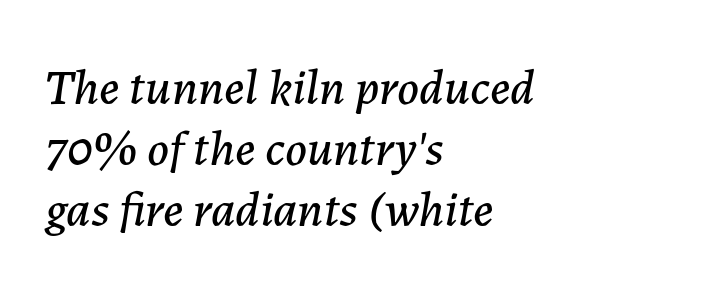
Q: Is the text italic (slanted)? A: Yes, it leans right by about 7 degrees.
Q: Is the text underlined? A: No.
Q: How is the paragraph aligned? A: Left-aligned.
Q: Is the spacing between letters normal or unusually wide? A: Normal.
Q: Width (condensed, normal, or wide)? A: Normal.
Q: Stroke contrast? A: Low.
Q: x-height? A: Medium.
Q: Monospaced? A: No.
